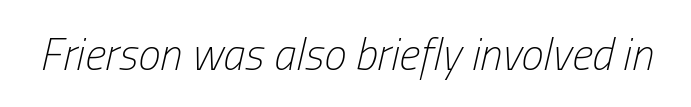
Q: Is the text bold? A: No.
Q: Is the text italic (slanted)? A: Yes, it leans right by about 13 degrees.
Q: Is the text underlined? A: No.
Q: Is the spacing between letters normal or unusually wide? A: Normal.
Q: Width (condensed, normal, or wide)? A: Condensed.
Q: Stroke contrast? A: Low.
Q: x-height? A: Medium.
Q: Monospaced? A: No.
